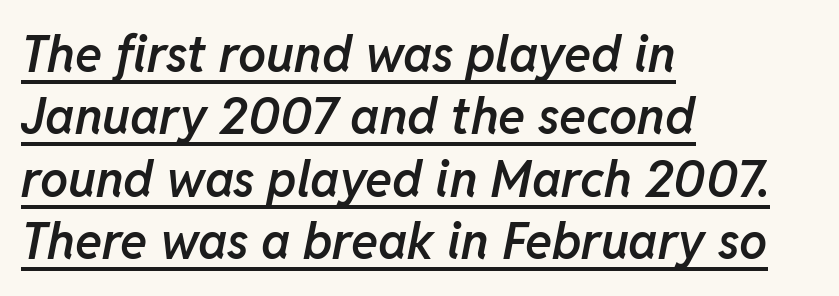
Q: Is the text bold? A: Semi-bold.
Q: Is the text italic (slanted)? A: Yes, it leans right by about 11 degrees.
Q: Is the text underlined? A: Yes.
Q: How is the paragraph aligned? A: Left-aligned.
Q: Is the spacing between letters normal or unusually wide? A: Normal.
Q: Is the spacing between lines tight, normal or loose? A: Normal.
Q: Width (condensed, normal, or wide)? A: Normal.
Q: Stroke contrast? A: Low.
Q: x-height? A: Medium.
Q: Monospaced? A: No.
